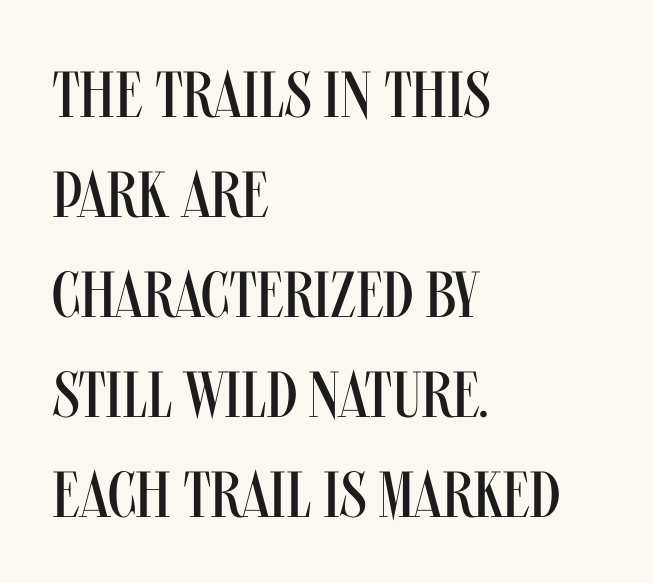
The image shows 65 px regular-weight, condensed sans-serif type, upright; set left-aligned, normal line spacing (1.54x), normal letter spacing, not underlined; medium stroke contrast and a large x-height.
